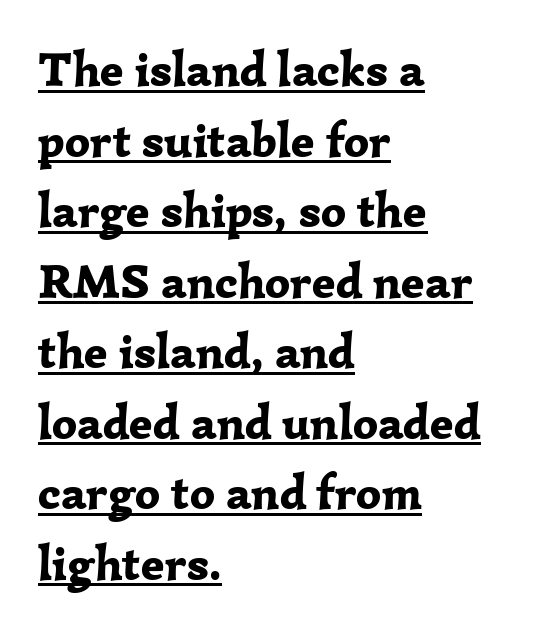
Q: Is the text bold? A: Yes.
Q: Is the text italic (slanted)? A: No, it is upright.
Q: Is the typeface a serif or a sans-serif typeface? A: Serif.
Q: Is the text underlined? A: Yes.
Q: How is the paragraph aligned? A: Left-aligned.
Q: Is the spacing between letters normal or unusually wide? A: Normal.
Q: Is the spacing between lines tight, normal or loose? A: Normal.
Q: Width (condensed, normal, or wide)? A: Normal.
Q: Stroke contrast? A: Low.
Q: x-height? A: Medium.
Q: Monospaced? A: No.
